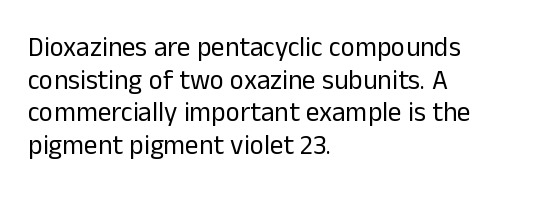
Q: Is the text bold? A: No.
Q: Is the text italic (slanted)? A: No, it is upright.
Q: Is the text underlined? A: No.
Q: How is the paragraph aligned? A: Left-aligned.
Q: Is the spacing between letters normal or unusually wide? A: Normal.
